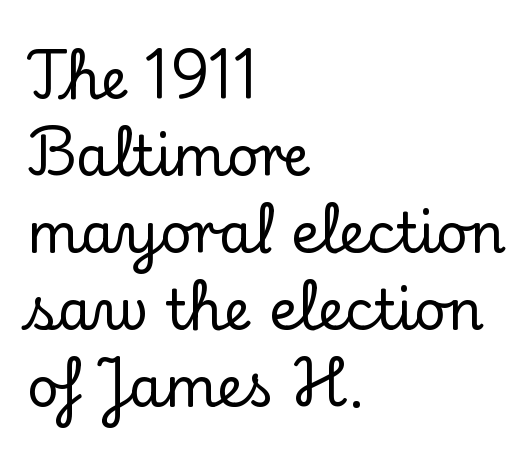
The image shows 55 px serif type, upright; set left-aligned, normal line spacing (1.4x), normal letter spacing, not underlined; low stroke contrast and a small x-height.
